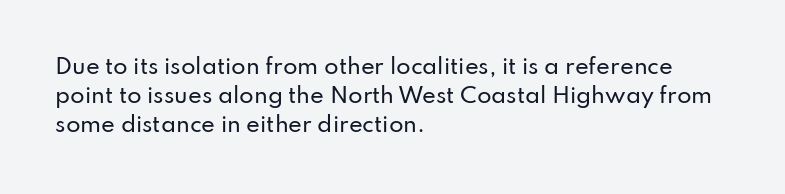
{"italic": "no", "underline": "no", "align": "left", "line_spacing": "normal", "line_spacing_ratio": 1.39, "letter_spacing": "normal", "letter_spacing_em": 0.0, "glyph_px": 21}
